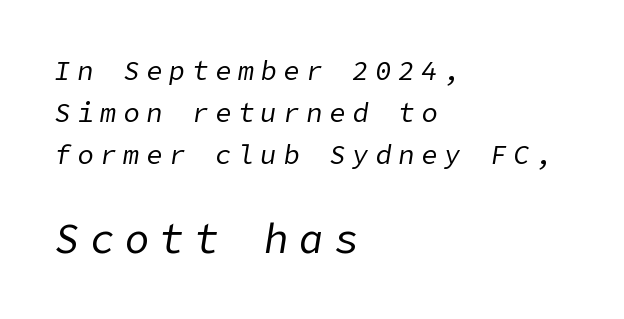
How would I describe the line gaps? Plain and ordinary. Block two is the big one; block one sits smaller above it. Loose tracking; the words dissolve into strings of separated letters. The typography opts for an oblique posture over an upright one. Stems and bowls with no extra thickness — not bold. Caption: multi-line text, flush left, ragged right.
